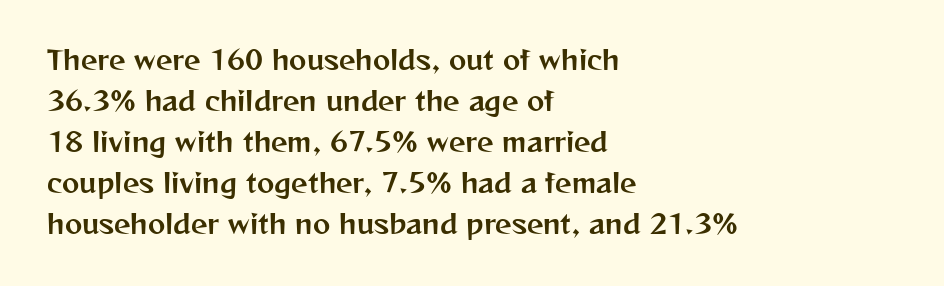
{"italic": "no", "underline": "no", "align": "left", "line_spacing": "normal", "line_spacing_ratio": 1.58, "letter_spacing": "normal", "letter_spacing_em": 0.0, "glyph_px": 26}
